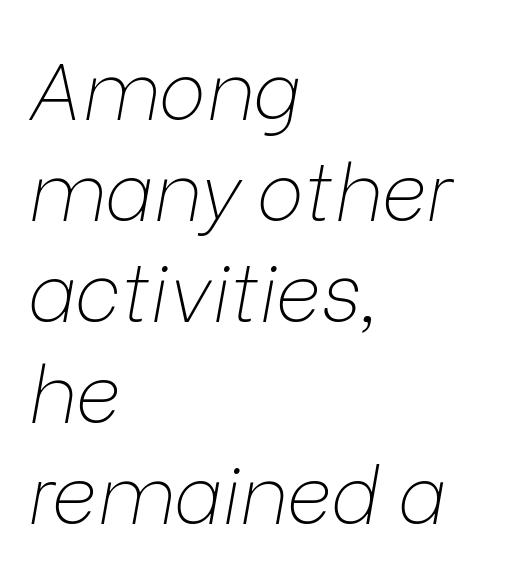
The image shows 79 px thin type, italic (leaning right); set left-aligned, normal line spacing (1.28x), normal letter spacing, not underlined; low stroke contrast and a medium x-height.
